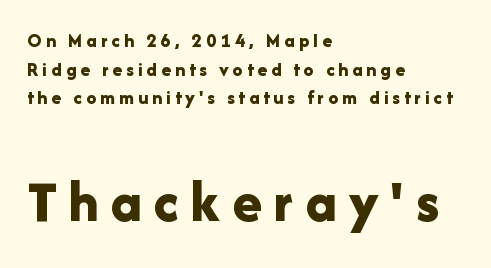
Varying glyph widths throughout — classic text-font behaviour. Horizontal bands of white between lines are of average thickness. In terms of weight, the rendering is a true, heavy bold. Is the block centered? No — it sits flush against the left margin. Bare-footed words on every line. Unlike italic type, these characters show no tilt at all.
